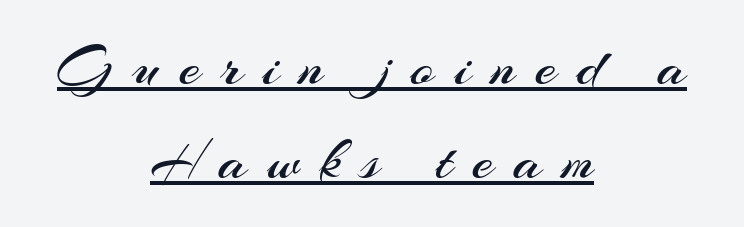
The image shows 60 px regular-weight sans-serif type; set centered, normal line spacing (1.56x), unusually wide letter spacing (+0.34 em), underlined; medium stroke contrast and a small x-height.
